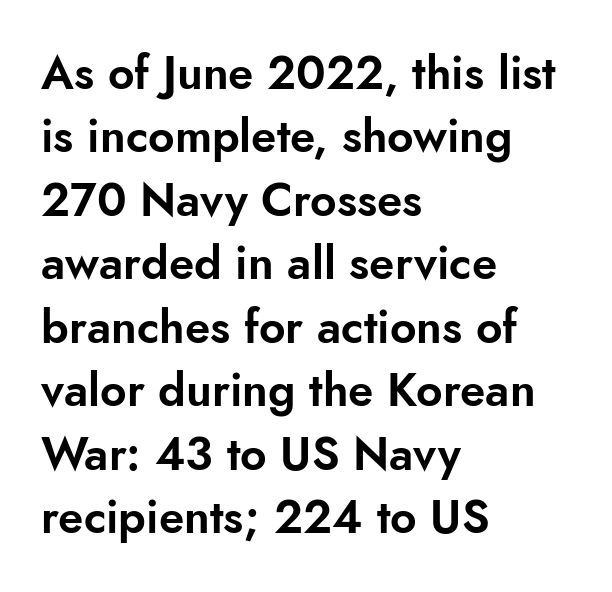
The image shows 46 px sans-serif type, upright; set left-aligned, normal line spacing (1.38x), normal letter spacing, not underlined; low stroke contrast and a small x-height.
